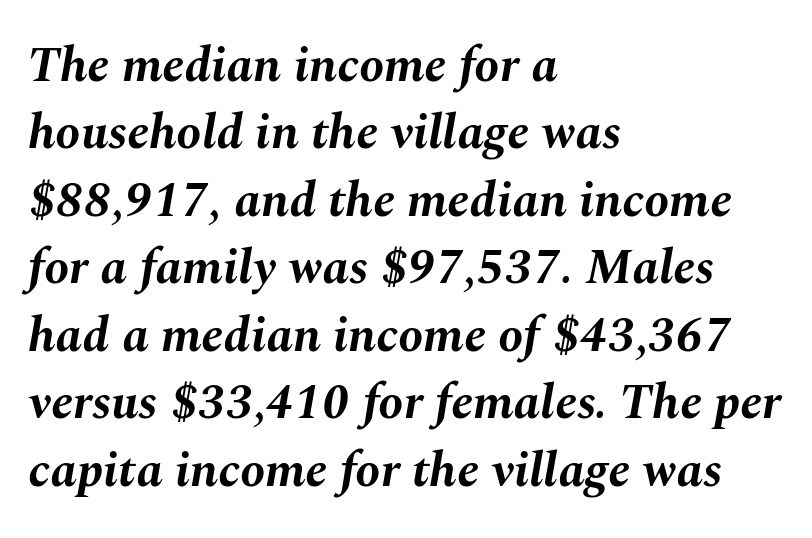
Q: Is the text bold? A: Yes.
Q: Is the text italic (slanted)? A: Yes, it leans right by about 10 degrees.
Q: Is the text underlined? A: No.
Q: How is the paragraph aligned? A: Left-aligned.
Q: Is the spacing between letters normal or unusually wide? A: Normal.
Q: Is the spacing between lines tight, normal or loose? A: Normal.
Q: Width (condensed, normal, or wide)? A: Normal.
Q: Stroke contrast? A: Medium.
Q: x-height? A: Medium.
Q: Monospaced? A: No.
